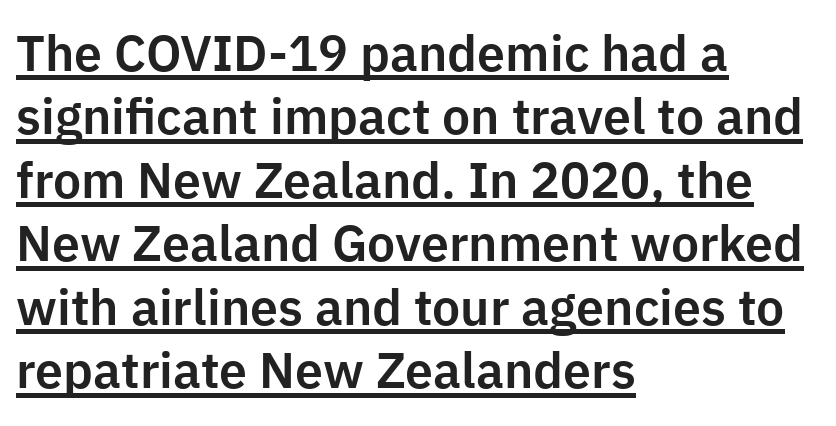
The rendering shows plain stroke endings on the letterforms — a sans-serif design. Every character sits straight up, as roman type does. Proportional: the letters do not fall into vertical columns. Inter-character spacing is left at the font's built-in metrics. Which margin do the lines hug? The left one — the right edge is uneven. Evenly set lines give the paragraph a standard silhouette.
